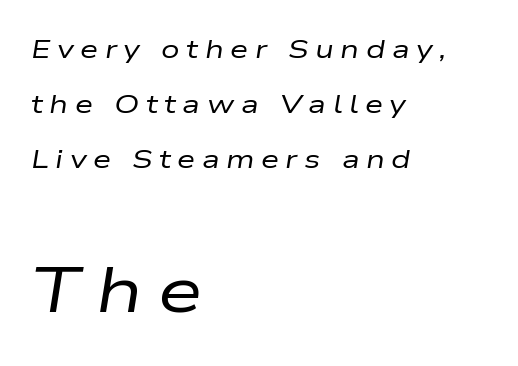
Has an underline been added? It has not. Regarding leading, the lines here are spaced well apart. Characters are canted at an angle relative to the baseline's perpendicular. Compared with a centered layout, this one pins lines to the left instead. These two chunks differ in scale, with the bottom chunk taking the larger measure.
